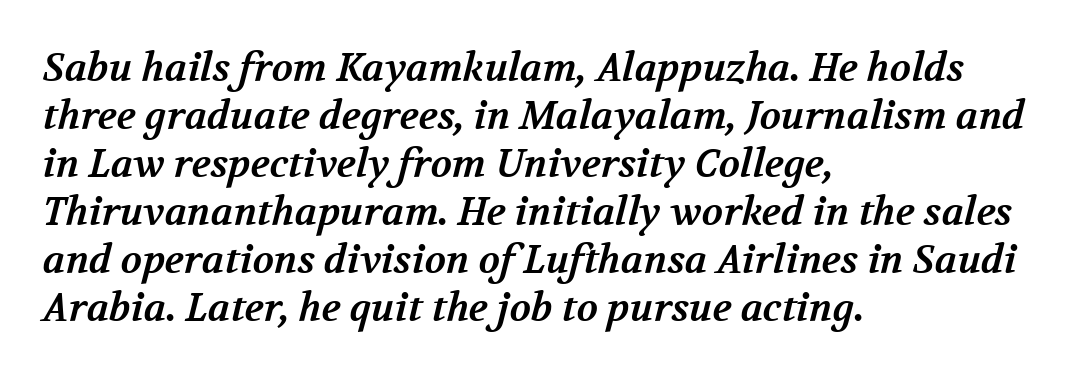
The passage shown has conventional tracking throughout. Each row of text sits above clean, open space. A typesetter would call this proportional, since set widths differ per character. To sum up the face: it has serifs. The paragraph has a hard left edge and a soft right edge.
